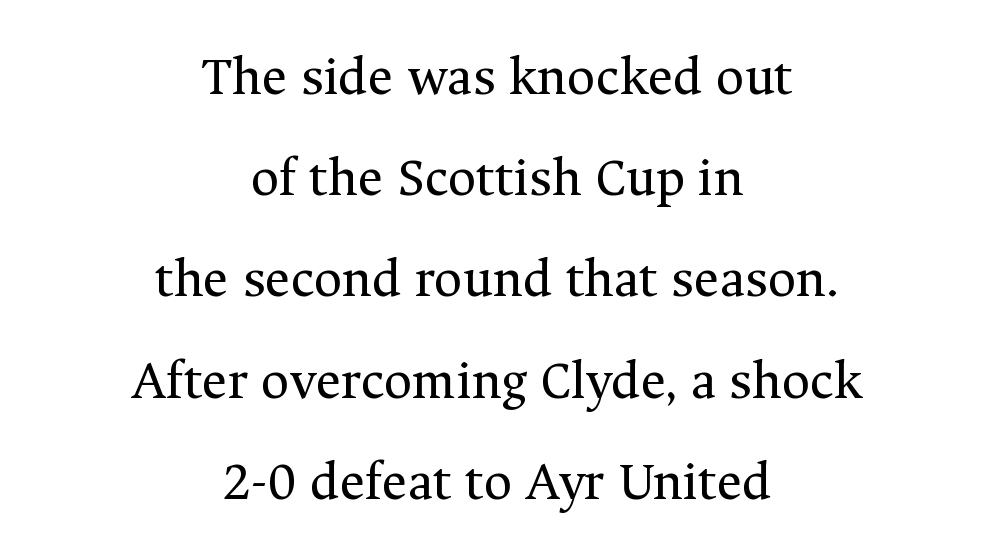
Q: Is the text bold? A: No.
Q: Is the text italic (slanted)? A: No, it is upright.
Q: Is the typeface a serif or a sans-serif typeface? A: Serif.
Q: Is the text underlined? A: No.
Q: How is the paragraph aligned? A: Centered.
Q: Is the spacing between letters normal or unusually wide? A: Normal.
Q: Width (condensed, normal, or wide)? A: Normal.
Q: Stroke contrast? A: Medium.
Q: x-height? A: Medium.
Q: Monospaced? A: No.
